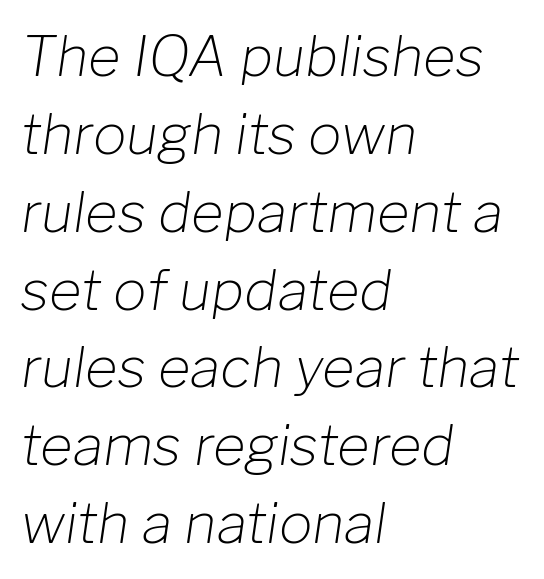
Q: Is the text bold? A: No.
Q: Is the text italic (slanted)? A: Yes, it leans right by about 8 degrees.
Q: Is the text underlined? A: No.
Q: How is the paragraph aligned? A: Left-aligned.
Q: Is the spacing between letters normal or unusually wide? A: Normal.
Q: Is the spacing between lines tight, normal or loose? A: Normal.
Q: Width (condensed, normal, or wide)? A: Normal.
Q: Stroke contrast? A: Low.
Q: x-height? A: Medium.
Q: Monospaced? A: No.
